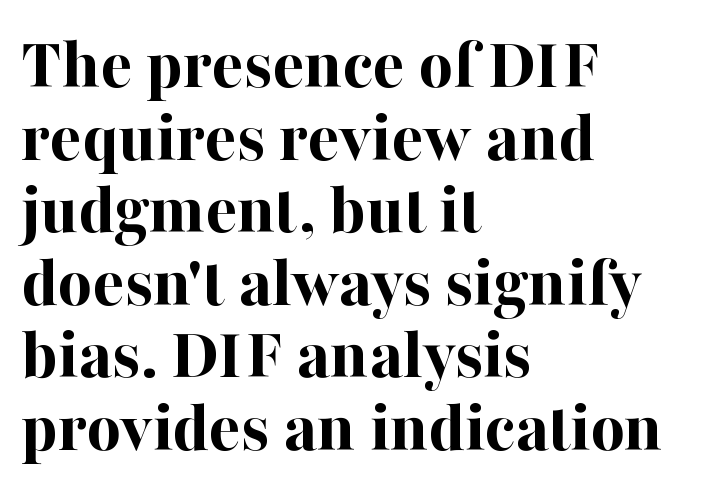
Stroke terminals: seriffed. The rendering uses a small line-height, squeezing the rows. Posture: vertical. Descenders hang freely into open space.
